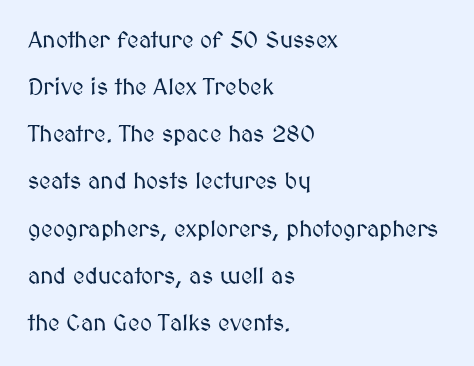
Q: Is the text italic (slanted)? A: No, it is upright.
Q: Is the text underlined? A: No.
Q: How is the paragraph aligned? A: Left-aligned.
Q: Is the spacing between letters normal or unusually wide? A: Normal.
Q: Is the spacing between lines tight, normal or loose? A: Loose.
